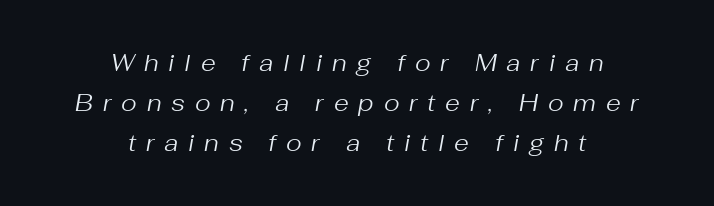
Rendered with sloped, italic letterforms. Weight: regular or lighter. One glance says typical: line gaps are just what's usual. The typesetter chose a symmetrical, centered arrangement here.
